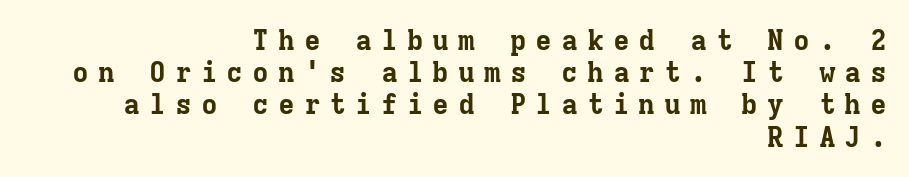
{"serif": "yes", "italic": "no", "bold": "yes", "weight": "bold", "width": "normal", "stroke_contrast": "low", "x_height": "medium", "monospaced": "yes", "underline": "no", "align": "right", "line_spacing": "tight", "line_spacing_ratio": 1.15, "letter_spacing": "wide", "letter_spacing_em": 0.32, "glyph_px": 28}
